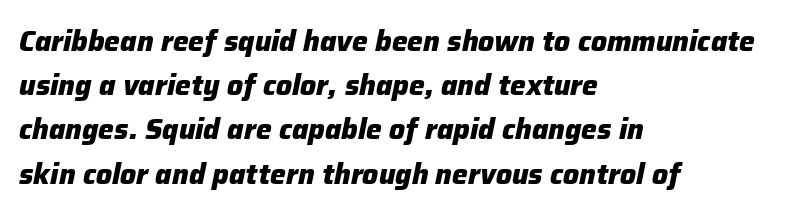
The image shows 28 px heavy type, italic (leaning right); set left-aligned, normal line spacing (1.58x), normal letter spacing, not underlined; low stroke contrast and a medium x-height.
